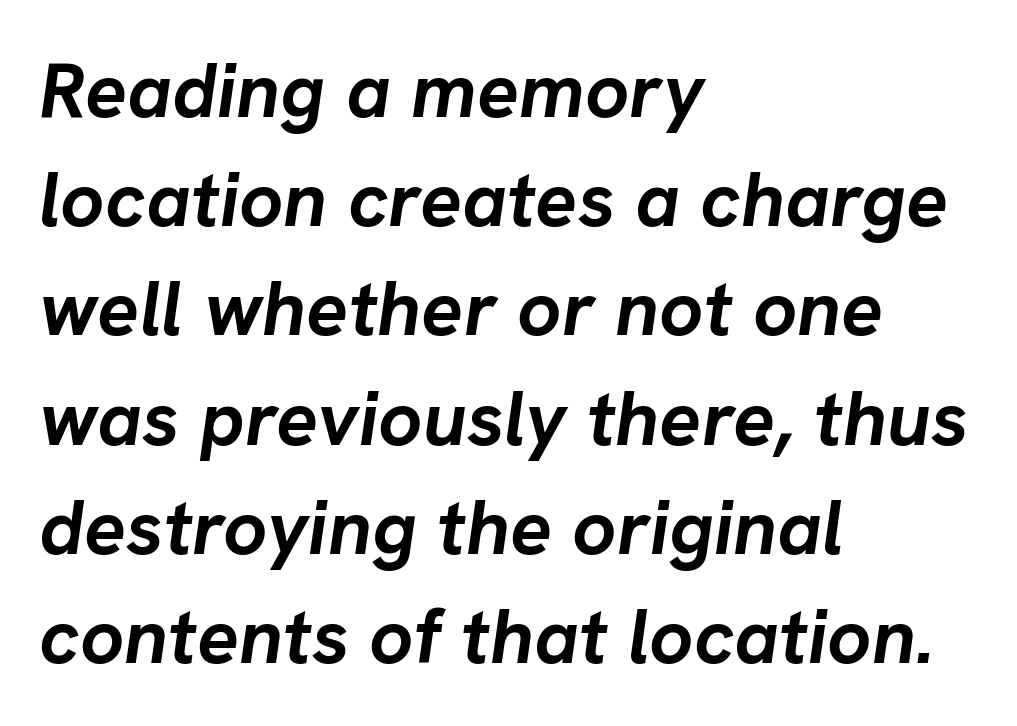
Designer's note — italics engaged. The designer left line spacing at the default. Spacing verdict: proportional, widths tailored to each character. These lines keep a tight, regular rhythm from letter to letter.
